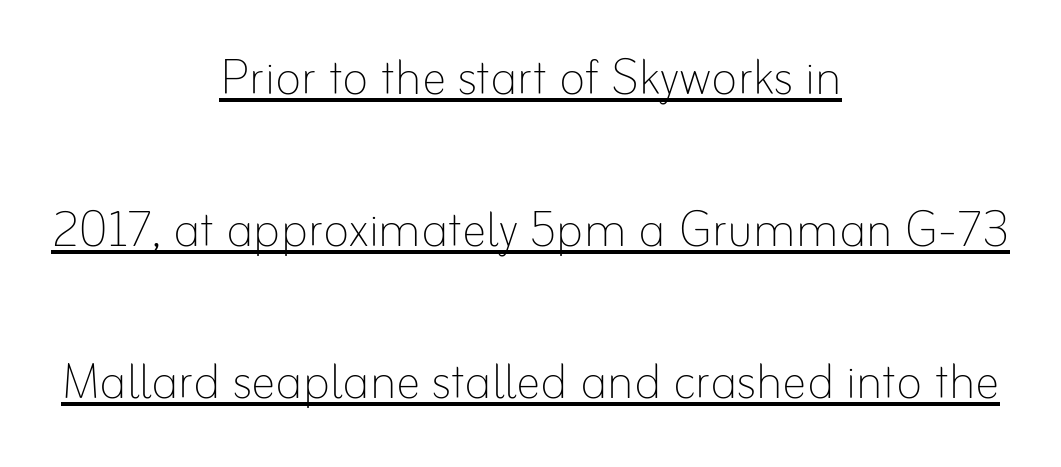
{"italic": "no", "bold": "no", "weight": "thin", "width": "normal", "stroke_contrast": "low", "x_height": "small", "monospaced": "no", "underline": "yes", "align": "center", "line_spacing": "loose", "line_spacing_ratio": 2.45, "letter_spacing": "normal", "letter_spacing_em": 0.0, "glyph_px": 62}
